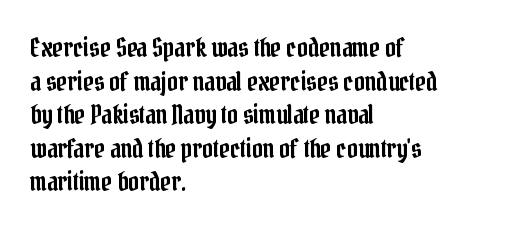
Q: Is the text italic (slanted)? A: No, it is upright.
Q: Is the text underlined? A: No.
Q: How is the paragraph aligned? A: Left-aligned.
Q: Is the spacing between letters normal or unusually wide? A: Normal.
Q: Is the spacing between lines tight, normal or loose? A: Normal.
